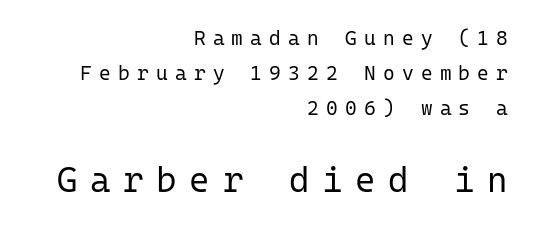
Q: Is the text bold? A: No.
Q: Is the text italic (slanted)? A: No, it is upright.
Q: Is the typeface a serif or a sans-serif typeface? A: Sans-serif.
Q: Is the text underlined? A: No.
Q: How is the paragraph aligned? A: Right-aligned.
Q: Is the spacing between letters normal or unusually wide? A: Unusually wide.
Q: Which block of text is set in a larger size, the first (top) or the second (bottom)? A: The second (bottom) one.
Q: Width (condensed, normal, or wide)? A: Normal.
Q: Stroke contrast? A: Low.
Q: x-height? A: Medium.
Q: Monospaced? A: Yes.
